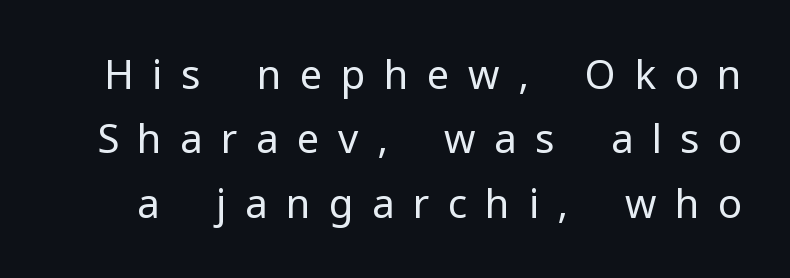
Q: Is the text bold? A: No.
Q: Is the text italic (slanted)? A: No, it is upright.
Q: Is the typeface a serif or a sans-serif typeface? A: Sans-serif.
Q: Is the text underlined? A: No.
Q: Is the spacing between letters normal or unusually wide? A: Unusually wide.
Q: Is the spacing between lines tight, normal or loose? A: Normal.
Q: Width (condensed, normal, or wide)? A: Normal.
Q: Stroke contrast? A: Low.
Q: x-height? A: Medium.
Q: Monospaced? A: No.
